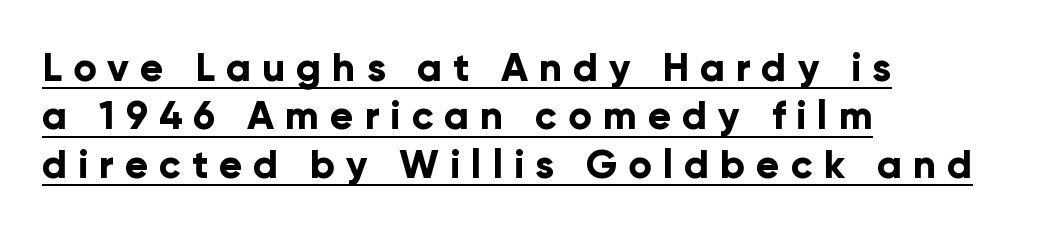
Here the designer chose a conventional face with non-uniform glyph widths. The text was rendered using a sans face with plain stroke endings. The paragraph has a hard left edge and a soft right edge. Characters remain perfectly vertical along every line.
